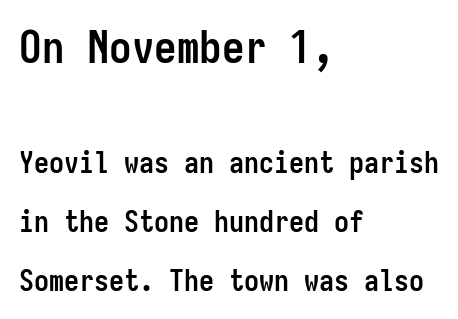
Q: Is the text bold? A: Yes.
Q: Is the text italic (slanted)? A: No, it is upright.
Q: Is the typeface a serif or a sans-serif typeface? A: Sans-serif.
Q: Is the text underlined? A: No.
Q: How is the paragraph aligned? A: Left-aligned.
Q: Is the spacing between letters normal or unusually wide? A: Normal.
Q: Is the spacing between lines tight, normal or loose? A: Loose.
Q: Which block of text is set in a larger size, the first (top) or the second (bottom)? A: The first (top) one.
Q: Width (condensed, normal, or wide)? A: Condensed.
Q: Stroke contrast? A: Low.
Q: x-height? A: Medium.
Q: Monospaced? A: Yes.
